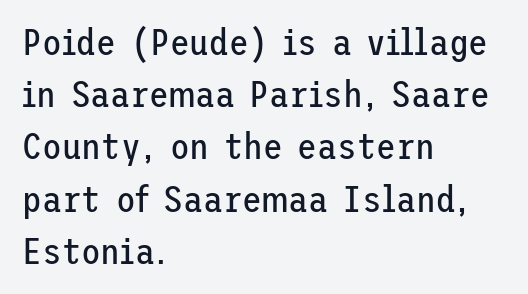
Q: Is the text bold? A: No.
Q: Is the text italic (slanted)? A: No, it is upright.
Q: Is the typeface a serif or a sans-serif typeface? A: Sans-serif.
Q: Is the text underlined? A: No.
Q: How is the paragraph aligned? A: Left-aligned.
Q: Is the spacing between letters normal or unusually wide? A: Normal.
Q: Is the spacing between lines tight, normal or loose? A: Normal.
Q: Width (condensed, normal, or wide)? A: Normal.
Q: Stroke contrast? A: Low.
Q: x-height? A: Medium.
